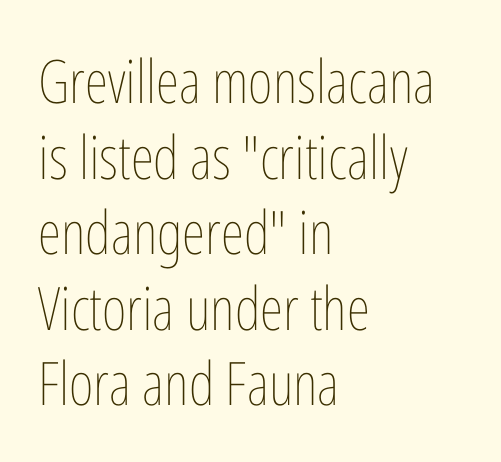
Q: Is the text bold? A: No.
Q: Is the text italic (slanted)? A: No, it is upright.
Q: Is the text underlined? A: No.
Q: How is the paragraph aligned? A: Left-aligned.
Q: Is the spacing between letters normal or unusually wide? A: Normal.
Q: Is the spacing between lines tight, normal or loose? A: Normal.
Q: Width (condensed, normal, or wide)? A: Condensed.
Q: Stroke contrast? A: Low.
Q: x-height? A: Medium.
Q: Monospaced? A: No.
